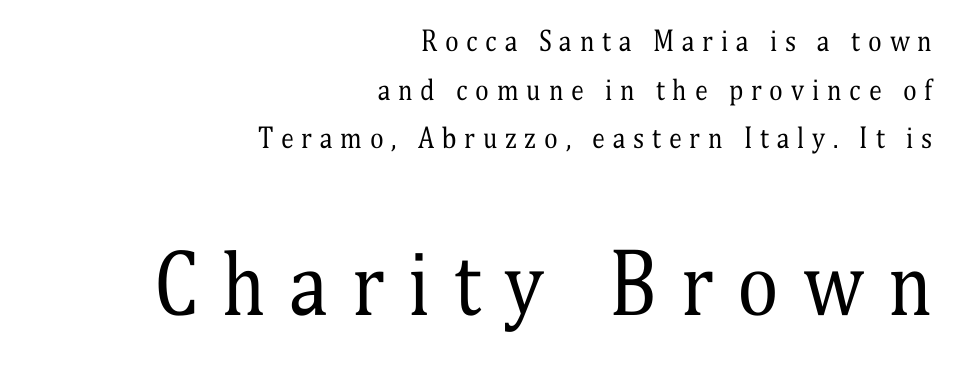
Q: Is the text bold? A: No.
Q: Is the text italic (slanted)? A: No, it is upright.
Q: Is the typeface a serif or a sans-serif typeface? A: Serif.
Q: Is the text underlined? A: No.
Q: How is the paragraph aligned? A: Right-aligned.
Q: Is the spacing between letters normal or unusually wide? A: Unusually wide.
Q: Which block of text is set in a larger size, the first (top) or the second (bottom)? A: The second (bottom) one.
Q: Width (condensed, normal, or wide)? A: Condensed.
Q: Stroke contrast? A: Medium.
Q: x-height? A: Medium.
Q: Monospaced? A: No.
